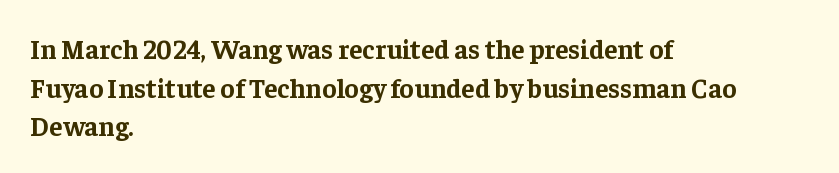
The glyphs are unaccompanied by any horizontal stroke below them. Alignment: flush left. Its strokes are broad and dark, the hallmark of bold type. Designer's note — italics off, roman on.
